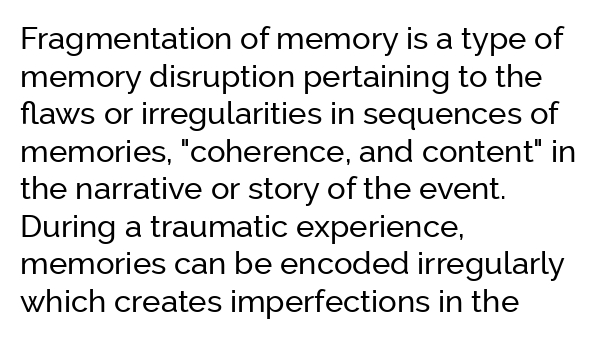
The image shows 31 px sans-serif type, upright; set left-aligned, line spacing 1.21x, normal letter spacing, not underlined; low stroke contrast and a medium x-height.
